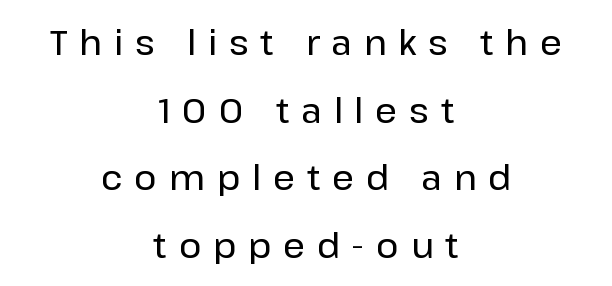
{"serif": "no", "italic": "no", "width": "normal", "stroke_contrast": "low", "x_height": "medium", "monospaced": "no", "underline": "no", "align": "center", "line_spacing": "loose", "line_spacing_ratio": 1.99, "letter_spacing": "wide", "letter_spacing_em": 0.35, "glyph_px": 34}
